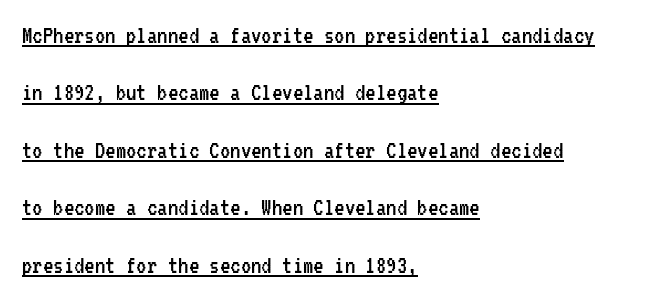
The image shows 26 px text type, upright; set left-aligned, loose line spacing (2.21x), normal letter spacing, underlined.
